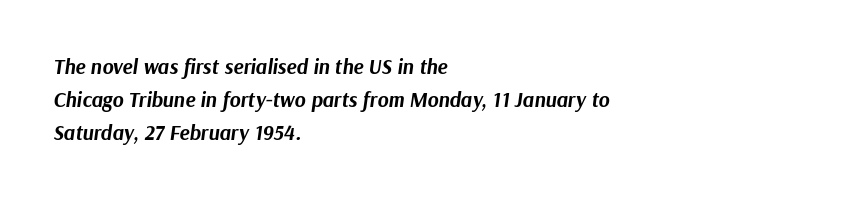
{"italic": "yes", "lean": "right", "slant_degrees": 9, "bold": "yes", "underline": "no", "align": "left", "line_spacing": "normal", "line_spacing_ratio": 1.56, "letter_spacing": "normal", "letter_spacing_em": 0.0, "glyph_px": 21}
